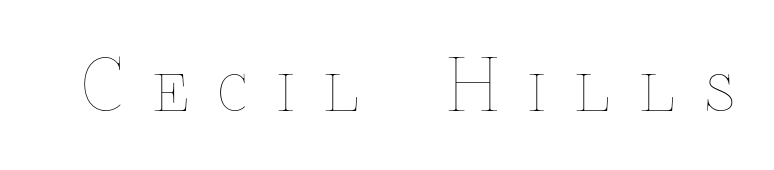
{"italic": "no", "bold": "no", "weight": "thin", "width": "normal", "stroke_contrast": "low", "x_height": "medium", "monospaced": "no", "underline": "no", "letter_spacing": "wide", "letter_spacing_em": 0.42, "glyph_px": 71}
